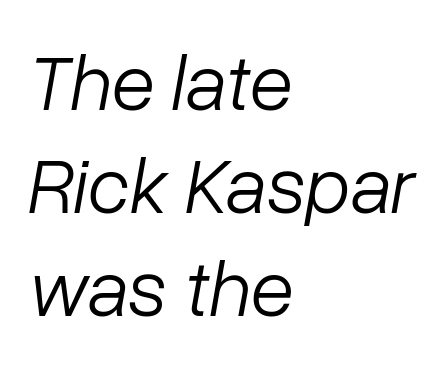
Q: Is the text bold? A: No.
Q: Is the text italic (slanted)? A: Yes, it leans right by about 10 degrees.
Q: Is the text underlined? A: No.
Q: How is the paragraph aligned? A: Left-aligned.
Q: Is the spacing between letters normal or unusually wide? A: Normal.
Q: Is the spacing between lines tight, normal or loose? A: Normal.
Q: Width (condensed, normal, or wide)? A: Normal.
Q: Stroke contrast? A: Low.
Q: x-height? A: Medium.
Q: Monospaced? A: No.
